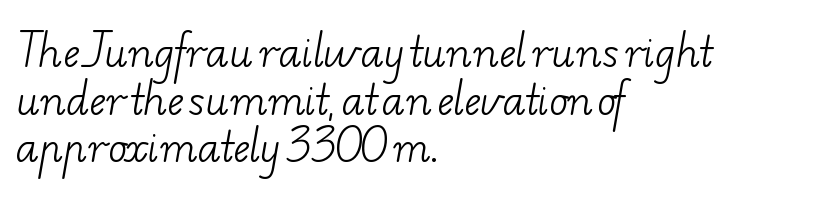
{"serif": "yes", "bold": "no", "weight": "light", "width": "wide", "stroke_contrast": "low", "x_height": "small", "monospaced": "no", "underline": "no", "align": "left", "line_spacing_ratio": 1.22, "letter_spacing": "normal", "letter_spacing_em": 0.0, "glyph_px": 39}
